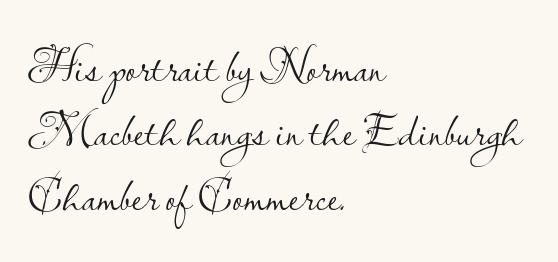
{"serif": "no", "bold": "no", "weight": "light", "width": "normal", "stroke_contrast": "low", "x_height": "small", "monospaced": "no", "underline": "no", "align": "left", "line_spacing": "normal", "line_spacing_ratio": 1.34, "letter_spacing": "normal", "letter_spacing_em": 0.0, "glyph_px": 48}
